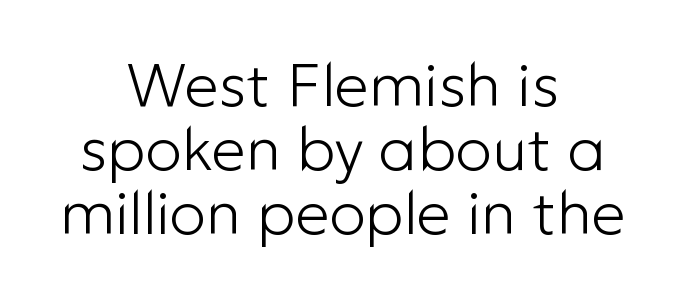
Very little white space separates one row of letters from the next. Spacing verdict: proportional, widths tailored to each character. Has an underline been added? It has not. Vertical strokes here are truly vertical. Casual observation: everything's sitting right in the middle. This sample uses a sans-serif face.
